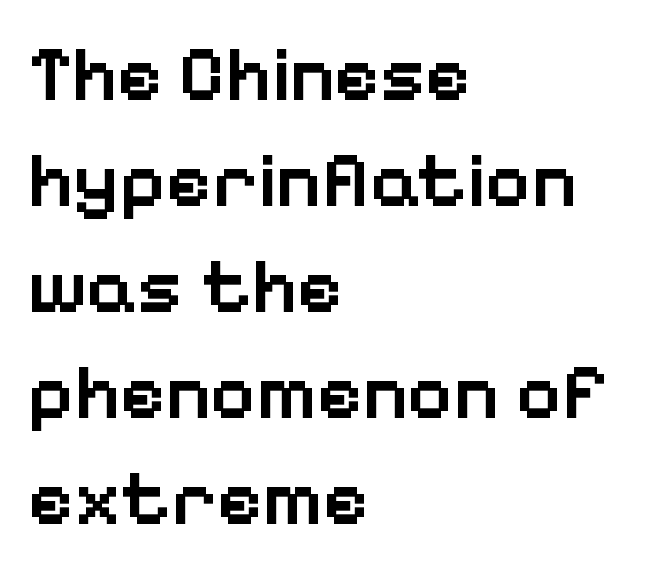
The space between consecutive lines is moderate. Is this a fixed-width face? No — the glyphs have proportional, varying widths. Horizontally, the lines are justified to the leading edge only. Underline: absent.
